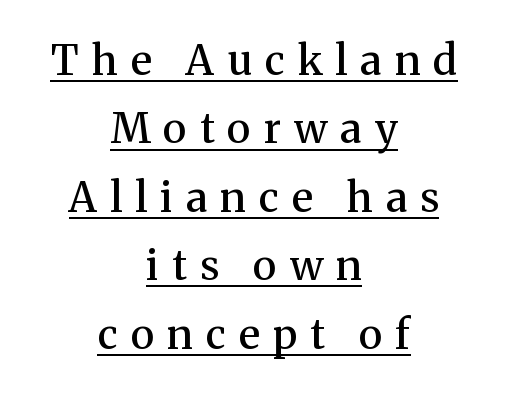
{"serif": "yes", "italic": "no", "bold": "semi", "weight": "semibold", "width": "normal", "stroke_contrast": "medium", "x_height": "medium", "monospaced": "no", "underline": "yes", "align": "center", "line_spacing": "normal", "line_spacing_ratio": 1.67, "letter_spacing": "wide", "letter_spacing_em": 0.32, "glyph_px": 41}
